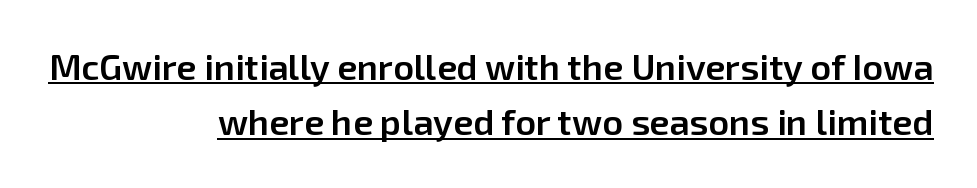
{"serif": "no", "italic": "no", "bold": "semi", "weight": "semibold", "width": "normal", "stroke_contrast": "low", "x_height": "medium", "monospaced": "no", "underline": "yes", "align": "right", "line_spacing": "normal", "line_spacing_ratio": 1.54, "letter_spacing": "normal", "letter_spacing_em": 0.0, "glyph_px": 36}
